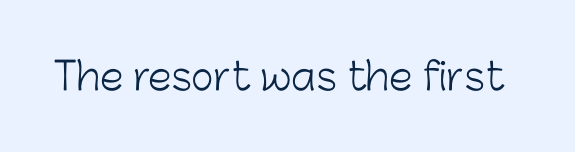
Q: Is the text bold? A: No.
Q: Is the text italic (slanted)? A: No, it is upright.
Q: Is the typeface a serif or a sans-serif typeface? A: Sans-serif.
Q: Is the text underlined? A: No.
Q: Is the spacing between letters normal or unusually wide? A: Normal.
Q: Width (condensed, normal, or wide)? A: Normal.
Q: Stroke contrast? A: Low.
Q: x-height? A: Medium.
Q: Monospaced? A: No.
